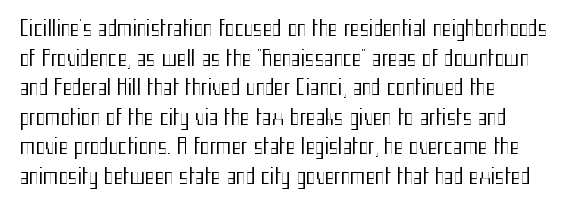
Compared with a typical body face, this is equally light or lighter still. The line texture is even and compact thanks to regular tracking. The space directly below the letters is spotless. Nope, not italic — everything's standing straight.
